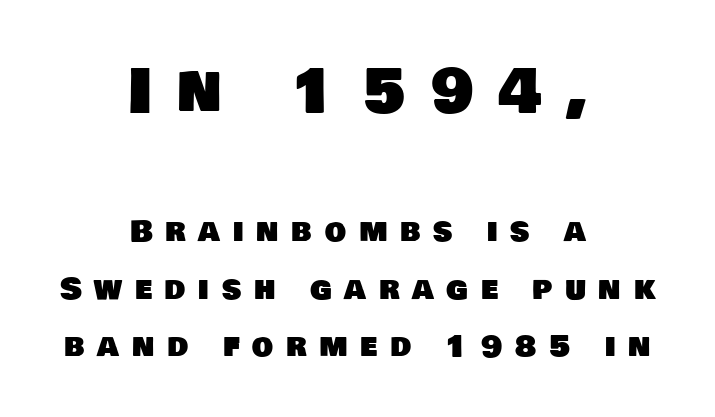
{"serif": "no", "width": "normal", "stroke_contrast": "low", "x_height": "large", "monospaced": "no", "underline": "no", "align": "center", "line_spacing": "loose", "line_spacing_ratio": 1.92, "letter_spacing": "wide", "letter_spacing_em": 0.42, "larger_block": "first", "size_ratio": 2.0, "glyph_px": 60}
